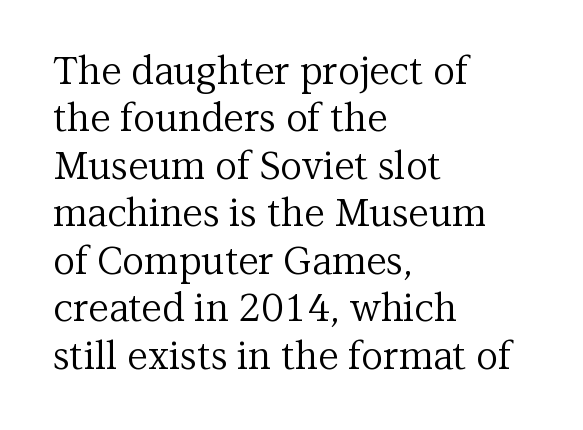
{"serif": "yes", "italic": "no", "bold": "no", "weight": "regular", "width": "normal", "stroke_contrast": "medium", "x_height": "medium", "monospaced": "no", "underline": "no", "align": "left", "line_spacing": "normal", "line_spacing_ratio": 1.25, "letter_spacing": "normal", "letter_spacing_em": 0.0, "glyph_px": 38}
